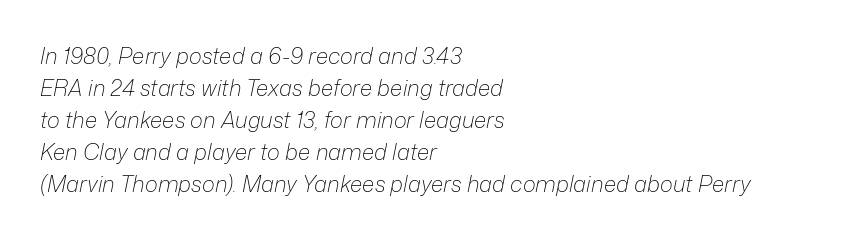
The image shows 22 px text type, italic (leaning right); set left-aligned, normal line spacing (1.45x), normal letter spacing, not underlined.
